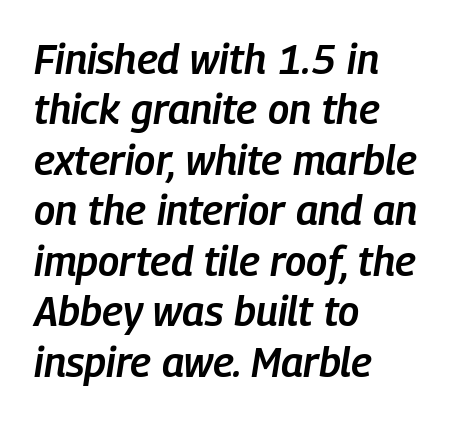
Q: Is the text bold? A: Semi-bold.
Q: Is the text italic (slanted)? A: Yes, it leans right by about 9 degrees.
Q: Is the text underlined? A: No.
Q: How is the paragraph aligned? A: Left-aligned.
Q: Is the spacing between letters normal or unusually wide? A: Normal.
Q: Width (condensed, normal, or wide)? A: Condensed.
Q: Stroke contrast? A: Low.
Q: x-height? A: Medium.
Q: Monospaced? A: No.
